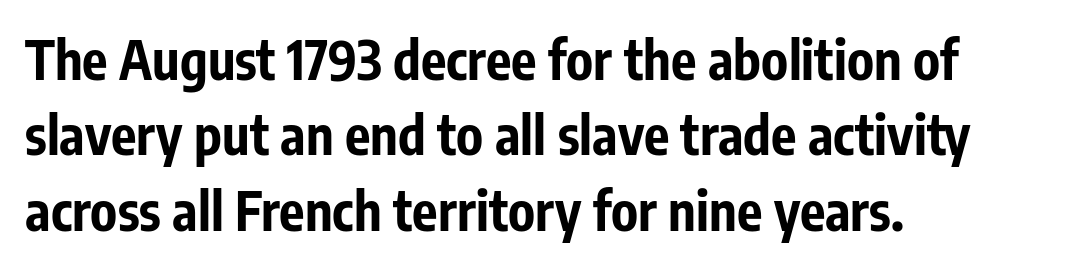
{"serif": "no", "italic": "no", "bold": "yes", "weight": "bold", "width": "condensed", "stroke_contrast": "low", "x_height": "medium", "monospaced": "no", "underline": "no", "align": "left", "line_spacing": "normal", "line_spacing_ratio": 1.42, "letter_spacing": "normal", "letter_spacing_em": 0.0, "glyph_px": 53}
